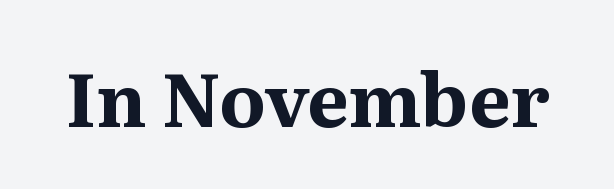
{"serif": "yes", "italic": "no", "bold": "yes", "weight": "bold", "width": "normal", "stroke_contrast": "medium", "x_height": "medium", "monospaced": "no", "underline": "no", "letter_spacing": "normal", "letter_spacing_em": 0.0, "glyph_px": 74}
